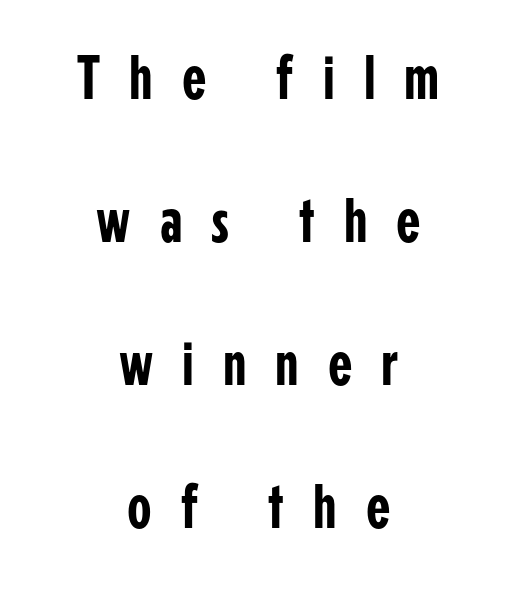
Q: Is the text italic (slanted)? A: No, it is upright.
Q: Is the typeface a serif or a sans-serif typeface? A: Sans-serif.
Q: Is the text underlined? A: No.
Q: How is the paragraph aligned? A: Centered.
Q: Is the spacing between letters normal or unusually wide? A: Unusually wide.
Q: Is the spacing between lines tight, normal or loose? A: Loose.
Q: Width (condensed, normal, or wide)? A: Condensed.
Q: Stroke contrast? A: Low.
Q: x-height? A: Medium.
Q: Monospaced? A: No.
